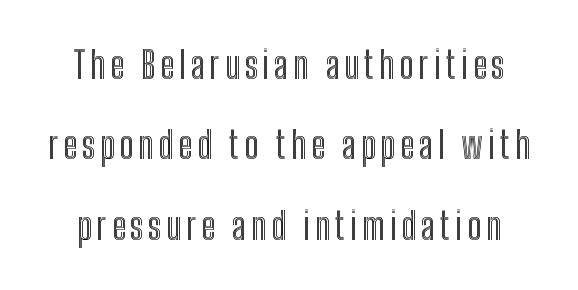
Posture: upright roman. The vertical gap from one line to the next is large. Is this a fixed-width face? No — the glyphs have proportional, varying widths. Descenders are the only things crossing below the line.
